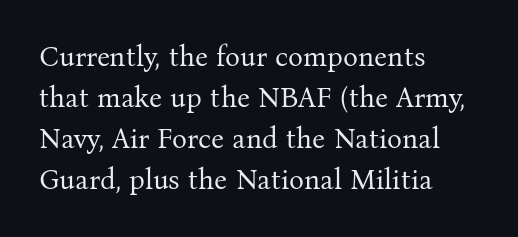
The image shows 28 px regular-weight serif type, upright; set left-aligned, normal line spacing (1.47x), normal letter spacing, not underlined; medium stroke contrast and a medium x-height.
